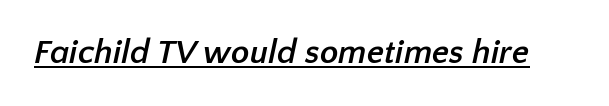
Looks like regular typesetting: each glyph gets only the width it needs. Like a heading marked for emphasis, these lines bear an underscore. Nothing unusual about the tracking: characters are spaced as the font intends. This sample uses a sans-serif face. Every letter is thick-stroked: bold, no question.
